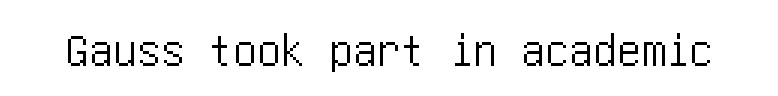
Q: Is the text italic (slanted)? A: No, it is upright.
Q: Is the typeface a serif or a sans-serif typeface? A: Sans-serif.
Q: Is the text underlined? A: No.
Q: Is the spacing between letters normal or unusually wide? A: Normal.
Q: Width (condensed, normal, or wide)? A: Condensed.
Q: Stroke contrast? A: Low.
Q: x-height? A: Large.
